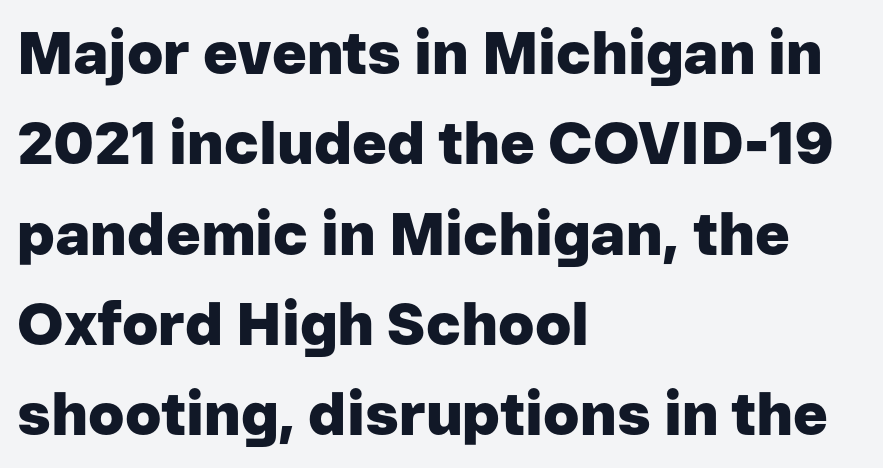
{"serif": "no", "italic": "no", "bold": "yes", "weight": "heavy", "width": "normal", "stroke_contrast": "low", "x_height": "medium", "monospaced": "no", "underline": "no", "align": "left", "line_spacing": "normal", "line_spacing_ratio": 1.53, "letter_spacing": "normal", "letter_spacing_em": 0.0, "glyph_px": 59}
